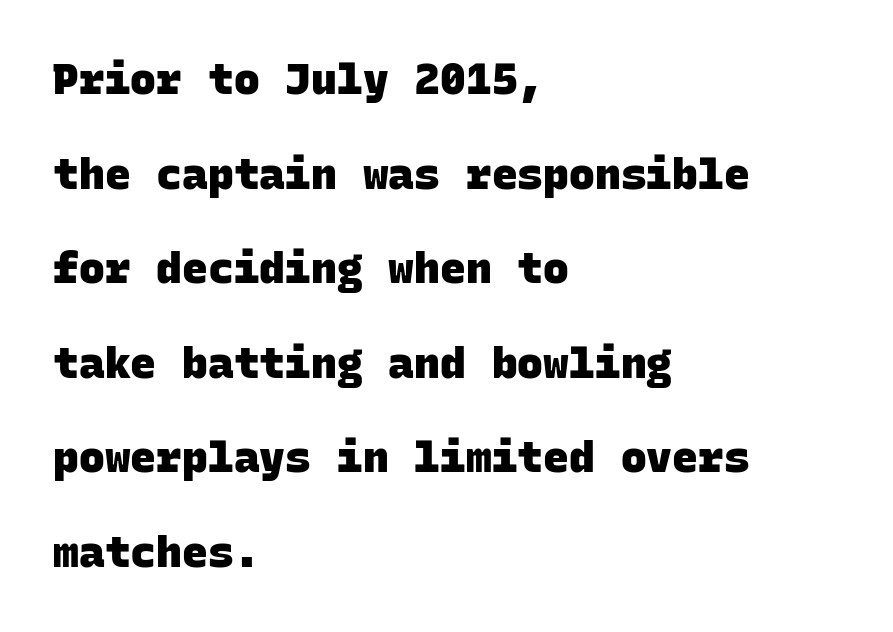
{"serif": "no", "bold": "yes", "weight": "heavy", "width": "normal", "stroke_contrast": "low", "x_height": "large", "monospaced": "yes", "underline": "no", "align": "left", "line_spacing": "loose", "line_spacing_ratio": 2.2, "letter_spacing": "normal", "letter_spacing_em": 0.0, "glyph_px": 43}
